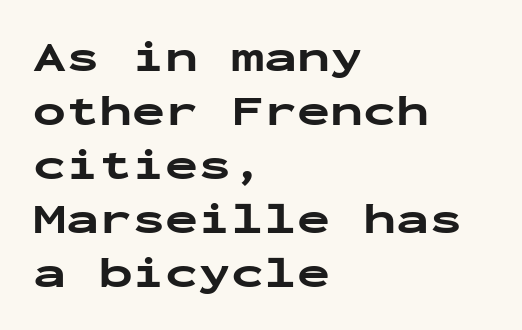
Bold? Absolutely — the strokes are thick and heavy. Spacing between characters is what you'd get straight out of the box. The strip under each line holds only bare page. Alignment: flush left. In terms of posture, this sample is upright. Think of a typewriter: that constant character pitch is what you see here.
